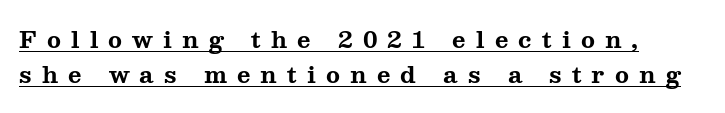
Q: Is the text bold? A: Yes.
Q: Is the text italic (slanted)? A: No, it is upright.
Q: Is the text underlined? A: Yes.
Q: Is the spacing between letters normal or unusually wide? A: Unusually wide.
Q: Is the spacing between lines tight, normal or loose? A: Normal.
